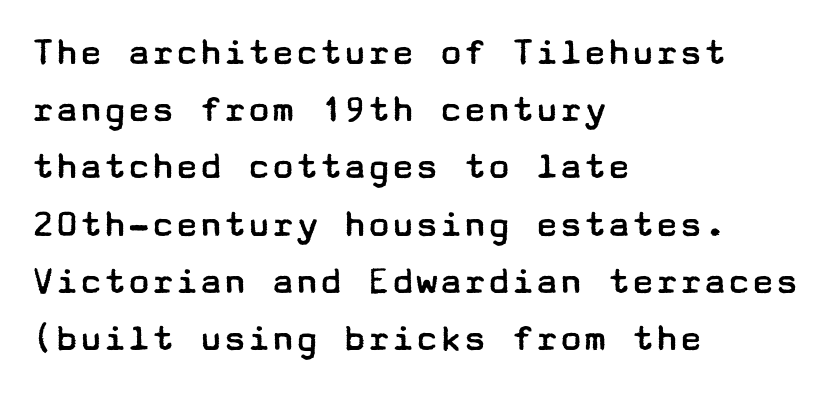
Lines of text with bare space underneath. A student would call this left alignment; a typographer would say flush left, rag right. Baseline-to-baseline distance is the conventional proportion of letter height. A typesetter would mark this as roman, not italic. No extra tracking has been applied to these lines.
